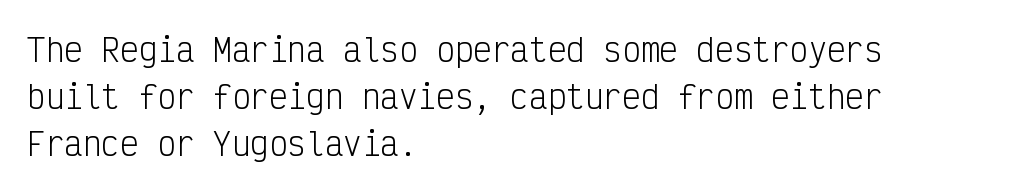
The image shows 31 px light, condensed sans-serif type, upright, monospaced; set left-aligned, normal line spacing (1.52x), normal letter spacing, not underlined; low stroke contrast and a medium x-height.
